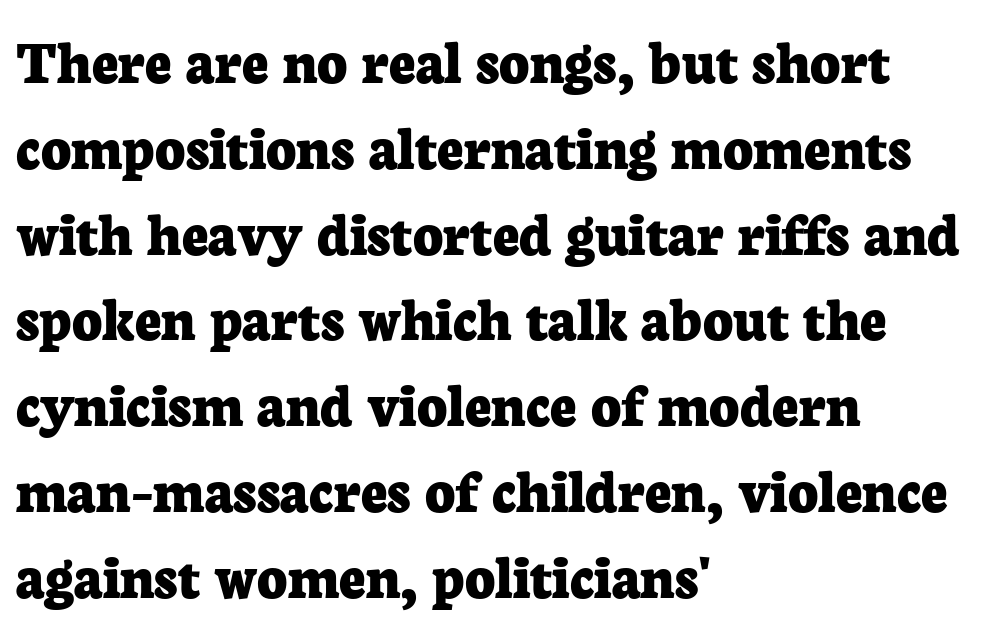
Q: Is the text bold? A: Yes.
Q: Is the text italic (slanted)? A: No, it is upright.
Q: Is the typeface a serif or a sans-serif typeface? A: Serif.
Q: Is the text underlined? A: No.
Q: How is the paragraph aligned? A: Left-aligned.
Q: Is the spacing between letters normal or unusually wide? A: Normal.
Q: Is the spacing between lines tight, normal or loose? A: Normal.
Q: Width (condensed, normal, or wide)? A: Normal.
Q: Stroke contrast? A: Low.
Q: x-height? A: Medium.
Q: Monospaced? A: No.
